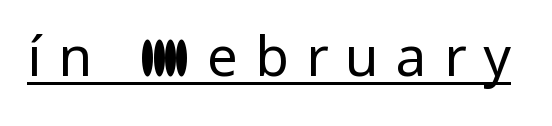
Q: Is the text bold? A: No.
Q: Is the text italic (slanted)? A: No, it is upright.
Q: Is the typeface a serif or a sans-serif typeface? A: Sans-serif.
Q: Is the text underlined? A: Yes.
Q: Is the spacing between letters normal or unusually wide? A: Unusually wide.
Q: Width (condensed, normal, or wide)? A: Normal.
Q: Stroke contrast? A: Low.
Q: x-height? A: Medium.
Q: Monospaced? A: No.
